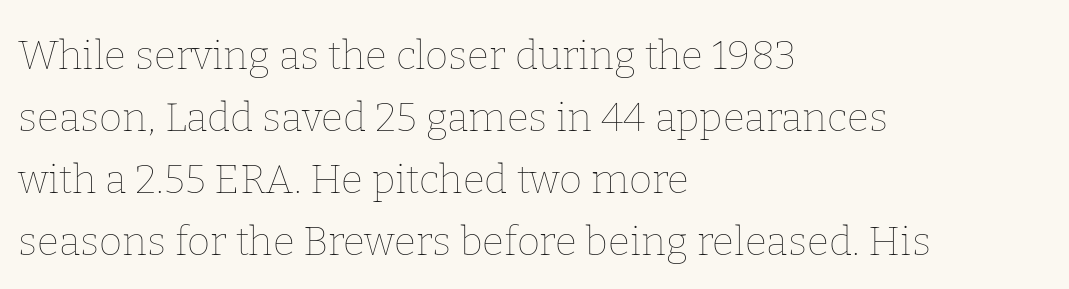
The image shows 40 px thin type, upright; set left-aligned, normal line spacing (1.55x), normal letter spacing, not underlined; low stroke contrast and a medium x-height.
